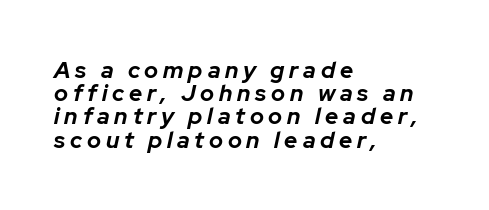
{"italic": "yes", "lean": "right", "slant_degrees": 12, "bold": "yes", "underline": "no", "align": "left", "line_spacing": "tight", "line_spacing_ratio": 1.01, "letter_spacing": "wide", "letter_spacing_em": 0.21, "glyph_px": 23}
